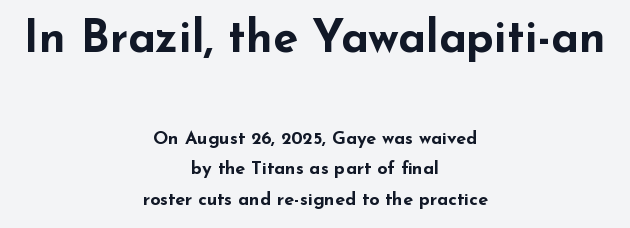
The string is rendered with underlining switched off. Serif or sans? Sans — the stroke terminals are bare. Line starts and ends both wander, symmetrically. Does extra space separate the letters? No, they use regular spacing. Notice how descenders clear the ascenders below comfortably — that's standard leading. How heavy is the stroke? Heavy — this is a bold.
